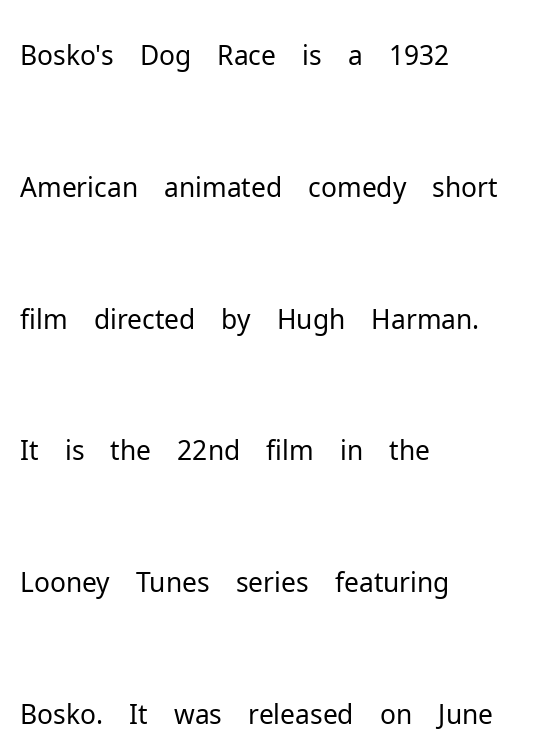
{"serif": "no", "italic": "no", "bold": "no", "weight": "light", "width": "normal", "stroke_contrast": "low", "x_height": "medium", "monospaced": "no", "underline": "no", "align": "left", "line_spacing": "loose", "line_spacing_ratio": 2.44, "letter_spacing": "normal", "letter_spacing_em": 0.0, "glyph_px": 54}
